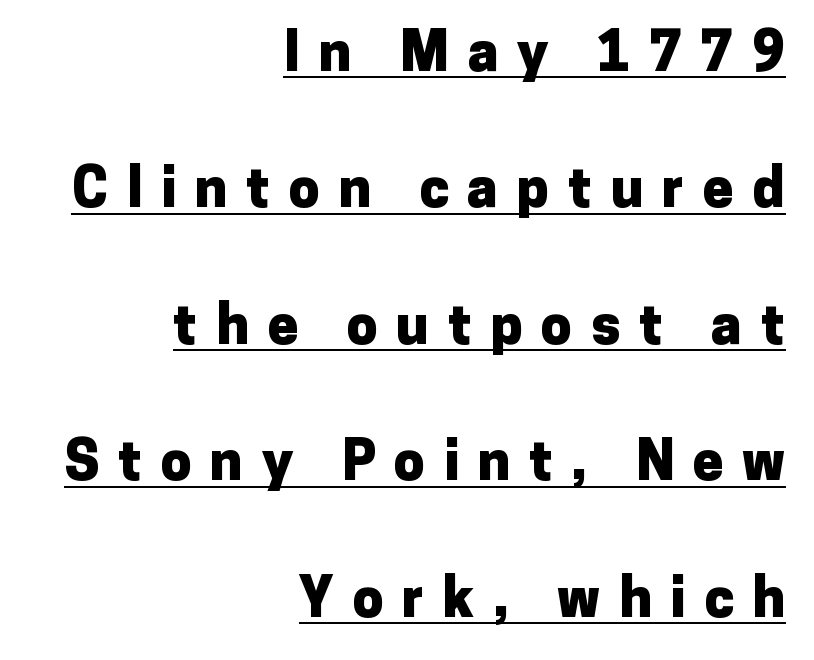
The image shows 55 px heavy sans-serif type, upright; set right-aligned, loose line spacing (2.48x), unusually wide letter spacing (+0.34 em), underlined; low stroke contrast and a medium x-height.
